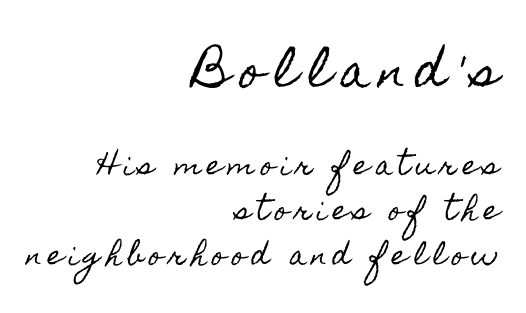
{"width": "condensed", "x_height": "small", "monospaced": "no", "underline": "no", "align": "right", "line_spacing_ratio": 1.72, "letter_spacing": "wide", "letter_spacing_em": 0.22, "larger_block": "first", "size_ratio": 1.73, "glyph_px": 45}
